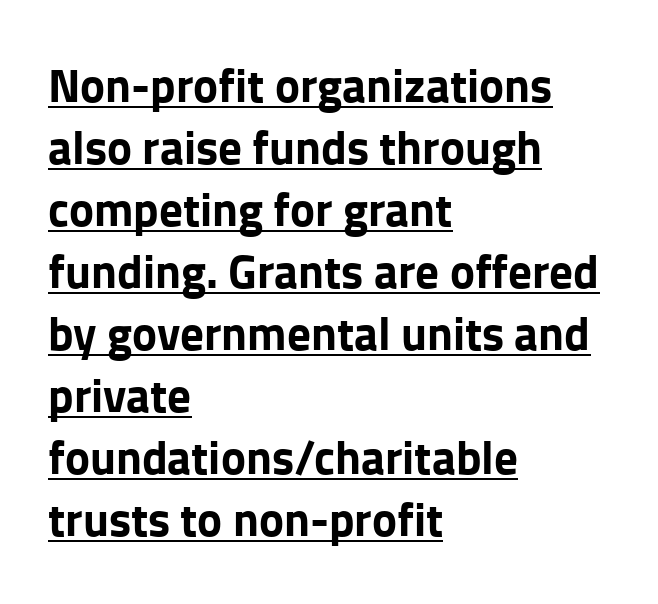
The image shows 47 px bold sans-serif type, upright; set left-aligned, normal line spacing (1.32x), normal letter spacing, underlined; low stroke contrast and a medium x-height.
